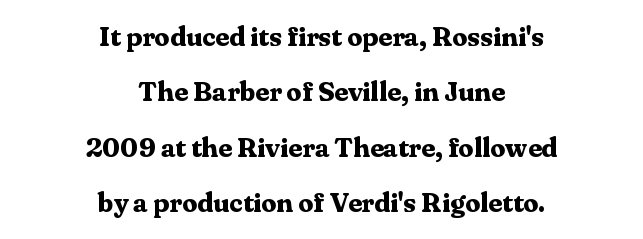
The image shows 27 px bold type, upright; set centered, loose line spacing (2.05x), normal letter spacing, not underlined.
